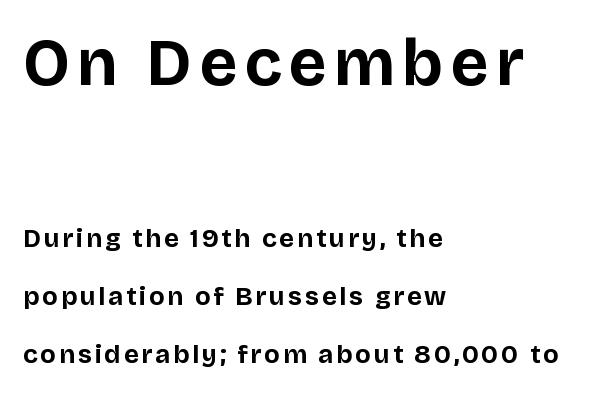
Varying glyph widths throughout — classic text-font behaviour. Notice how the stems are strictly vertical — no italics here. Caption: bold face, heavy strokes. Horizontally, the lines are justified to the leading edge only. Font category for this specimen: sans-serif. Two sizes are in play, and the larger belongs to the first block.
